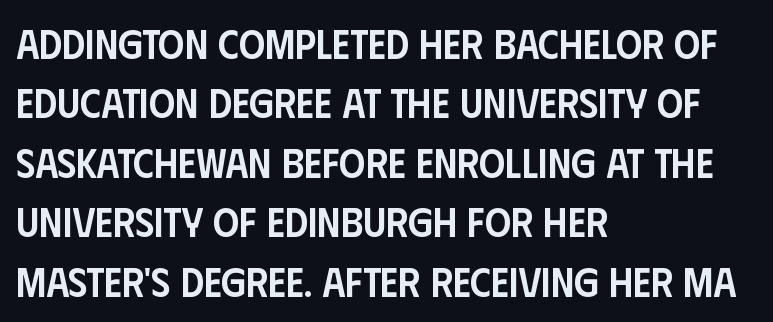
Students, note that the glyphs here touch the page at normal intervals. Caption: multi-line text, flush left, ragged right. Ordinary non-slanted type is in use. The passage shown is semibold, sitting just below true bold. The passage shown is typed in a proportional face where columns would drift.
